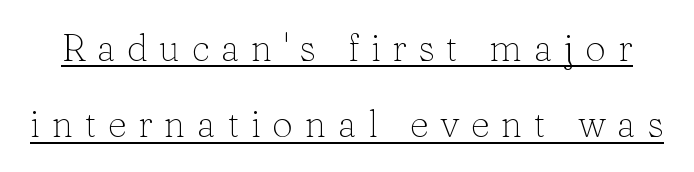
The image shows 37 px light serif type, upright; set loose line spacing (2.06x), unusually wide letter spacing (+0.31 em), underlined; low stroke contrast and a medium x-height.
